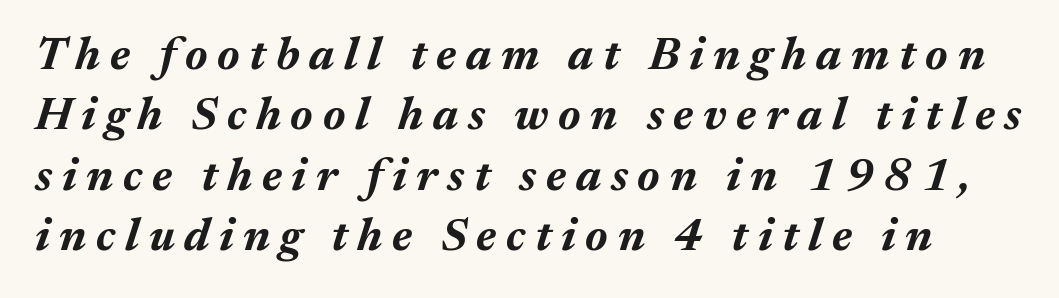
The image shows 46 px bold type, italic (leaning right); set normal line spacing (1.31x), unusually wide letter spacing (+0.21 em), not underlined; medium stroke contrast and a medium x-height.
